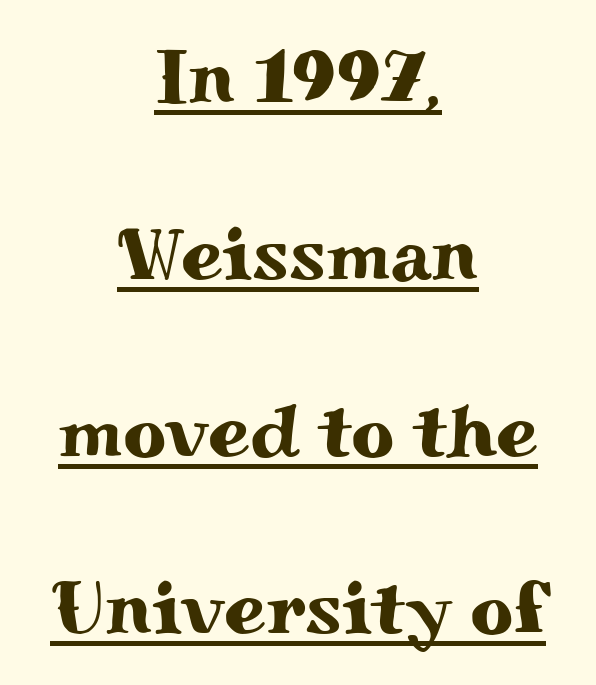
The image shows 75 px wide serif type, upright; set centered, loose line spacing (2.36x), normal letter spacing, underlined; medium stroke contrast and a small x-height.
